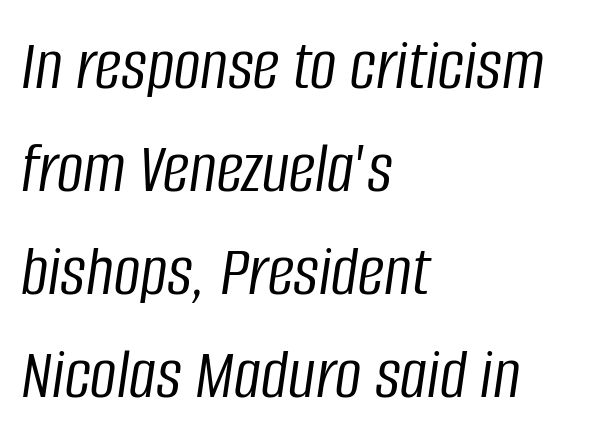
{"italic": "yes", "lean": "right", "slant_degrees": 8, "bold": "no", "weight": "light", "width": "condensed", "stroke_contrast": "low", "x_height": "large", "monospaced": "no", "underline": "no", "align": "left", "line_spacing": "normal", "line_spacing_ratio": 1.39, "letter_spacing": "normal", "letter_spacing_em": 0.0, "glyph_px": 74}
